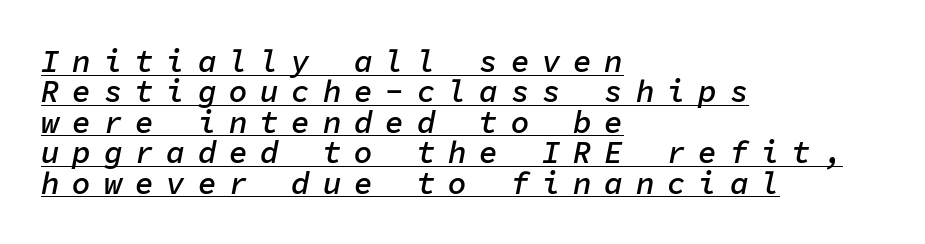
{"italic": "yes", "lean": "right", "slant_degrees": 11, "bold": "semi", "weight": "semibold", "width": "normal", "stroke_contrast": "low", "x_height": "medium", "monospaced": "yes", "underline": "yes", "align": "left", "line_spacing": "tight", "line_spacing_ratio": 0.98, "letter_spacing": "wide", "letter_spacing_em": 0.41, "glyph_px": 31}
